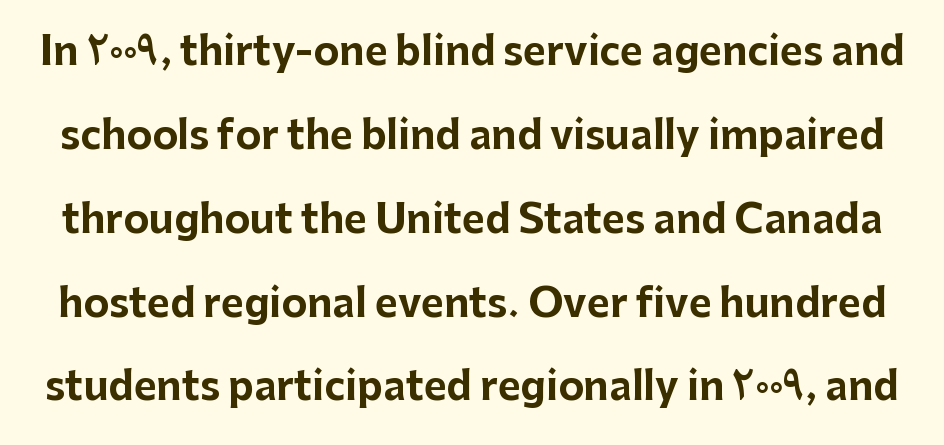
Q: Is the text bold? A: Yes.
Q: Is the text italic (slanted)? A: No, it is upright.
Q: Is the typeface a serif or a sans-serif typeface? A: Sans-serif.
Q: Is the text underlined? A: No.
Q: Is the spacing between letters normal or unusually wide? A: Normal.
Q: Is the spacing between lines tight, normal or loose? A: Loose.
Q: Width (condensed, normal, or wide)? A: Normal.
Q: Stroke contrast? A: Low.
Q: x-height? A: Medium.
Q: Monospaced? A: No.
